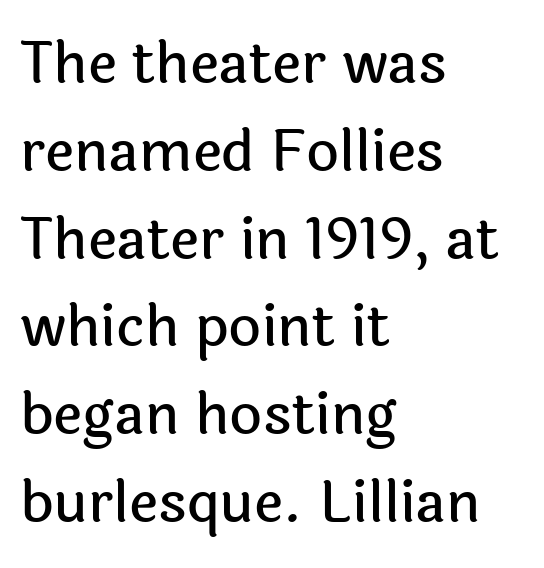
Q: Is the text italic (slanted)? A: No, it is upright.
Q: Is the typeface a serif or a sans-serif typeface? A: Sans-serif.
Q: Is the text underlined? A: No.
Q: How is the paragraph aligned? A: Left-aligned.
Q: Is the spacing between letters normal or unusually wide? A: Normal.
Q: Is the spacing between lines tight, normal or loose? A: Normal.
Q: Width (condensed, normal, or wide)? A: Normal.
Q: x-height? A: Medium.
Q: Monospaced? A: No.
